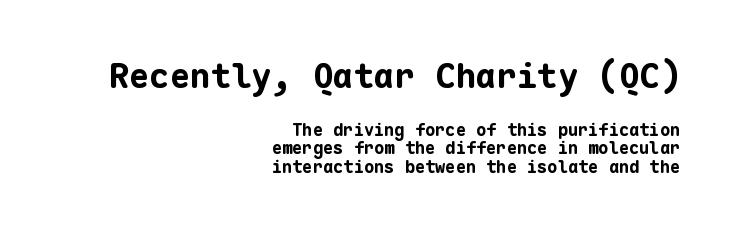
The string is rendered with underlining switched off. Inter-character spacing is left at the font's built-in metrics. A typesetter would call this leading minimal, almost set solid. Stroke thickness is high; the sample reads as a true bold.
